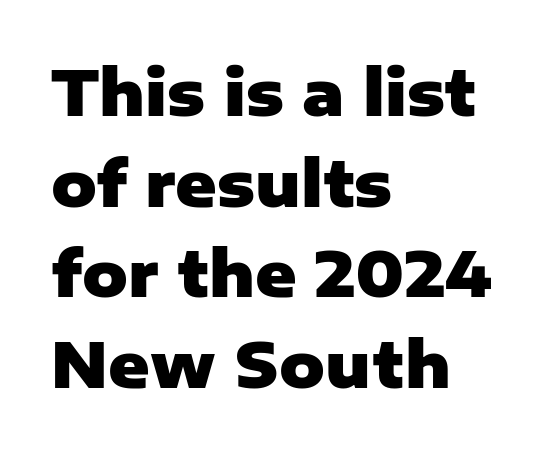
{"serif": "no", "italic": "no", "bold": "yes", "weight": "heavy", "width": "normal", "stroke_contrast": "low", "x_height": "medium", "monospaced": "no", "underline": "no", "align": "left", "line_spacing": "normal", "line_spacing_ratio": 1.44, "letter_spacing": "normal", "letter_spacing_em": 0.0, "glyph_px": 63}
